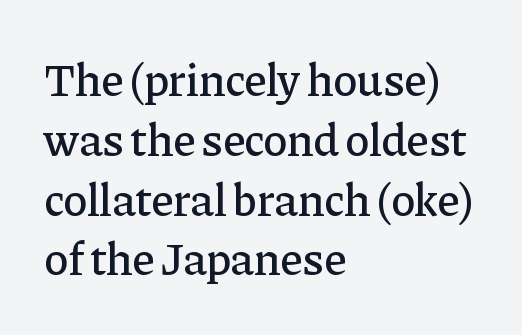
{"serif": "yes", "italic": "no", "width": "normal", "stroke_contrast": "low", "x_height": "medium", "monospaced": "no", "underline": "no", "align": "left", "line_spacing": "normal", "line_spacing_ratio": 1.3, "letter_spacing": "normal", "letter_spacing_em": 0.0, "glyph_px": 46}
